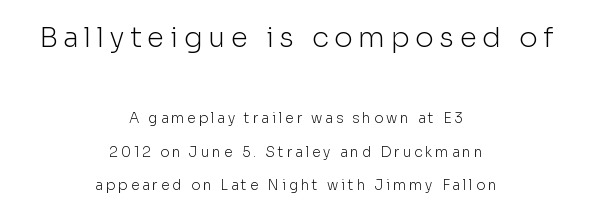
These lines stack symmetrically, like a column narrowing and widening about its center. These lines are rendered in a variable-pitch font. Anything drawn beneath the words? Only blank space. Typographically, this falls in the sans-serif category. A typesetter would call this heavily tracked-out type.
